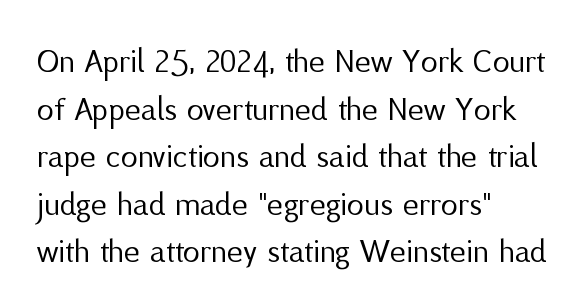
The image shows 34 px regular-weight sans-serif type, upright; set left-aligned, normal line spacing (1.4x), normal letter spacing, not underlined; medium stroke contrast and a medium x-height.
